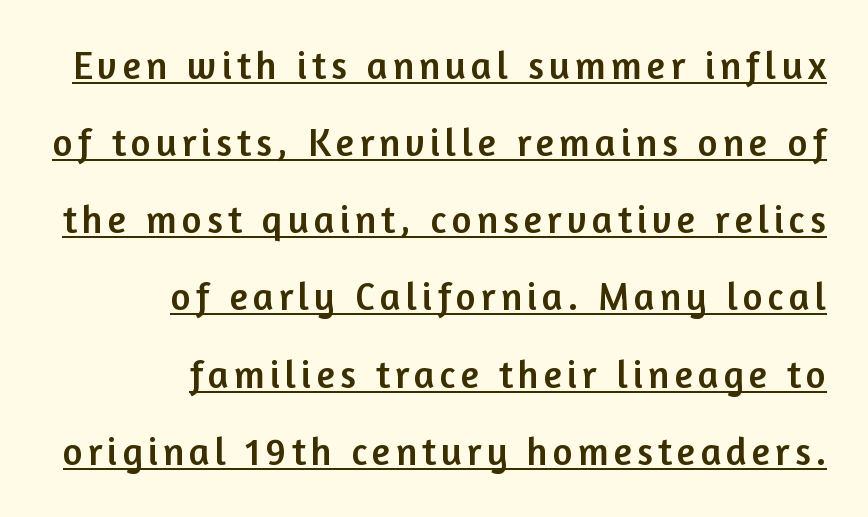
{"serif": "no", "italic": "no", "width": "normal", "stroke_contrast": "low", "x_height": "medium", "monospaced": "no", "underline": "yes", "align": "right", "line_spacing": "loose", "line_spacing_ratio": 2.03, "glyph_px": 38}
